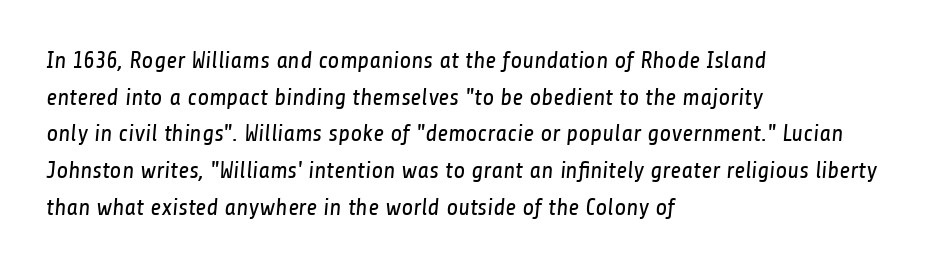
Spacing between characters is what you'd get straight out of the box. Where is the straight margin? On the left. These glyphs show unthickened strokes, regular width or finer. The rendering uses a moderate line-height, typical for paragraphs. The glyphs are unaccompanied by any horizontal stroke below them.
